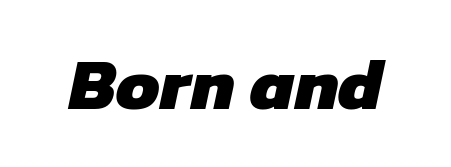
The typesetting leans heavy: a genuine bold. Is this a fixed-width face? No — the glyphs have proportional, varying widths. Descenders hang freely into open space. This sample uses a sans-serif face. The rendering keeps characters at their native spacing.
